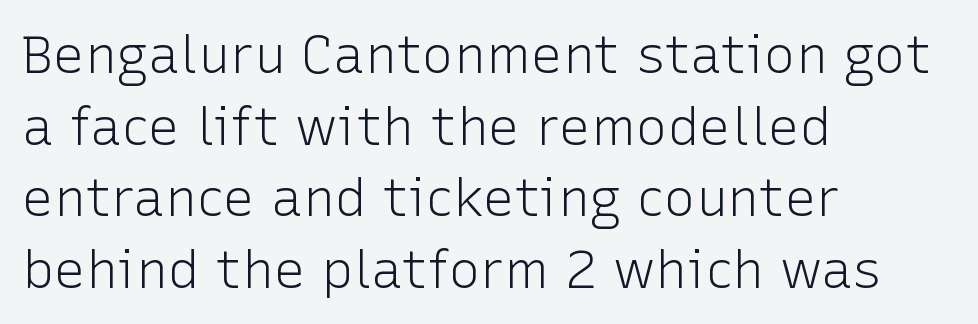
Q: Is the text bold? A: No.
Q: Is the text italic (slanted)? A: No, it is upright.
Q: Is the typeface a serif or a sans-serif typeface? A: Sans-serif.
Q: Is the text underlined? A: No.
Q: How is the paragraph aligned? A: Left-aligned.
Q: Is the spacing between letters normal or unusually wide? A: Normal.
Q: Is the spacing between lines tight, normal or loose? A: Normal.
Q: Width (condensed, normal, or wide)? A: Normal.
Q: Stroke contrast? A: Low.
Q: x-height? A: Medium.
Q: Monospaced? A: No.
